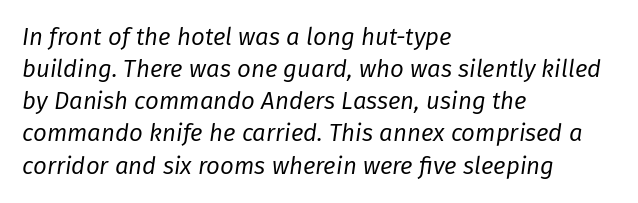
The image shows 24 px text type, italic (leaning right); set left-aligned, normal line spacing (1.34x), normal letter spacing, not underlined.
